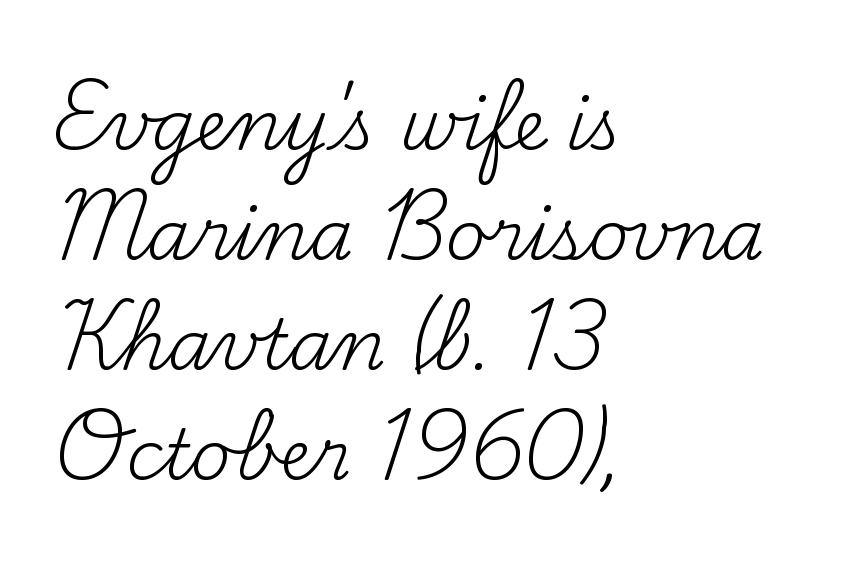
{"serif": "yes", "bold": "no", "weight": "regular", "width": "normal", "stroke_contrast": "medium", "x_height": "small", "monospaced": "no", "underline": "no", "align": "left", "line_spacing": "normal", "line_spacing_ratio": 1.57, "letter_spacing": "normal", "letter_spacing_em": 0.0, "glyph_px": 70}
